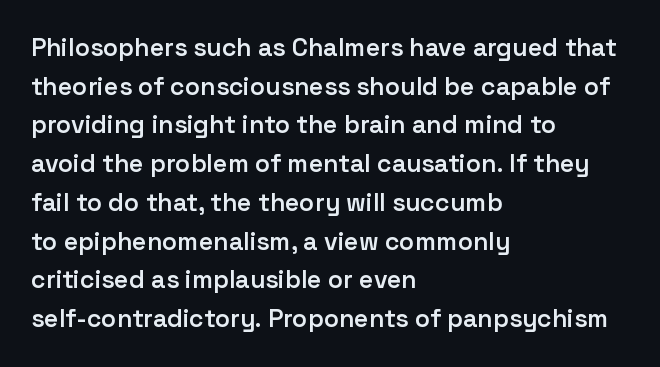
{"italic": "no", "bold": "semi", "underline": "no", "align": "left", "line_spacing": "normal", "line_spacing_ratio": 1.55, "letter_spacing": "normal", "letter_spacing_em": 0.0, "glyph_px": 25}
